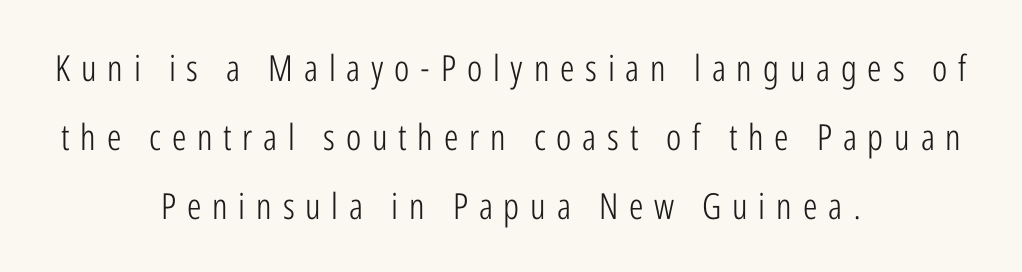
The image shows 36 px light, condensed sans-serif type, upright; set centered, loose line spacing (1.91x), unusually wide letter spacing (+0.3 em), not underlined; low stroke contrast and a medium x-height.
